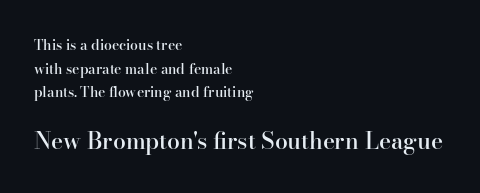
These lines were composed using upright roman letters. Short note: letters normally spaced. Typographic density is moderately raised because the face is semibold. Has an underline been added? It has not.
